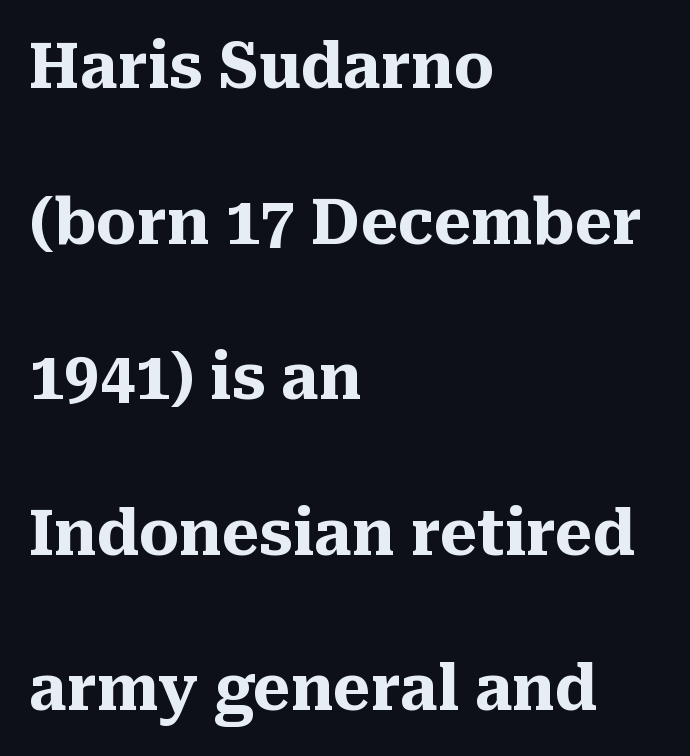
The image shows 63 px heavy serif type, upright; set left-aligned, loose line spacing (2.47x), normal letter spacing, not underlined; medium stroke contrast and a medium x-height.
